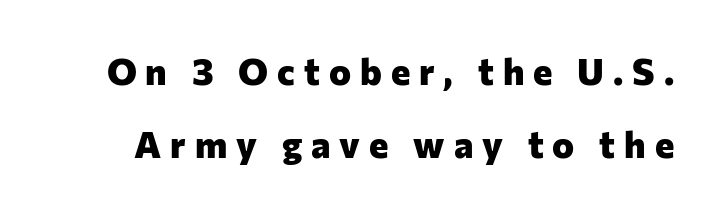
{"serif": "no", "italic": "no", "bold": "yes", "weight": "heavy", "width": "normal", "stroke_contrast": "low", "x_height": "medium", "monospaced": "no", "underline": "no", "line_spacing": "loose", "line_spacing_ratio": 1.98, "letter_spacing": "wide", "letter_spacing_em": 0.24, "glyph_px": 37}
